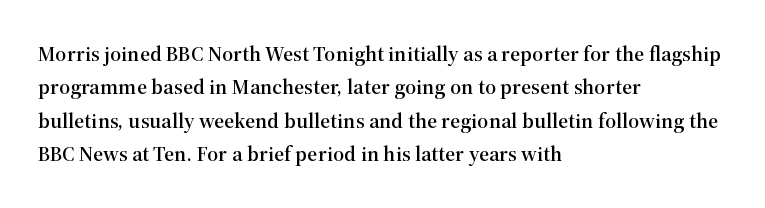
Regarding leading, the lines here are spaced in the standard way. The typography opts for an upright posture over an oblique one. Caption: multi-line text, flush left, ragged right. Nothing unusual about the tracking: characters are spaced as the font intends.
